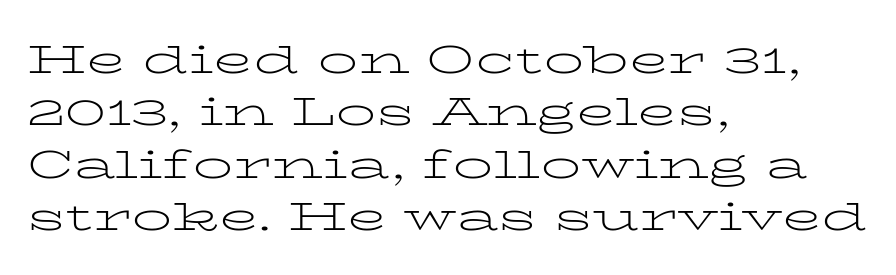
The image shows 40 px light, wide serif type, upright; set left-aligned, normal line spacing (1.31x), normal letter spacing, not underlined; low stroke contrast and a medium x-height.
